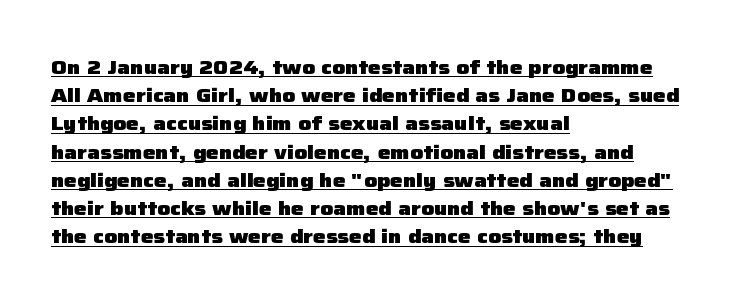
The image shows 20 px bold type, upright; set left-aligned, normal line spacing (1.41x), normal letter spacing, underlined.
